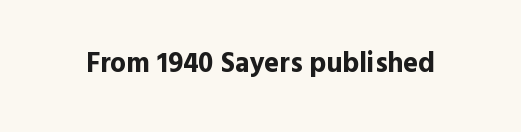
Check under the words: just untouched page. The passage shown is typeset with a sans-serif family. If you drew a line through each stem, it would be perfectly vertical. Stroke thickness is high; the sample reads as a true bold. The letters advance in unequal steps, a hallmark of proportional type. Observe the ordinary spacing: letters are neighbours, not strangers.
